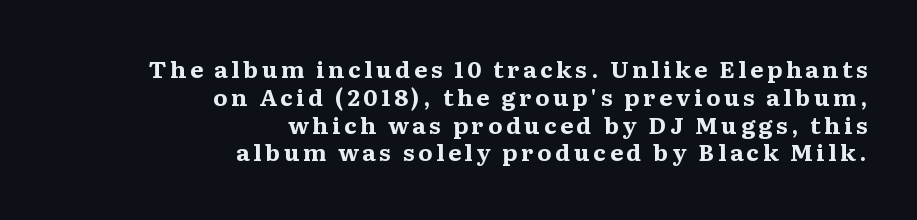
The image shows 23 px bold type, upright; set right-aligned, line spacing 1.21x, not underlined.
